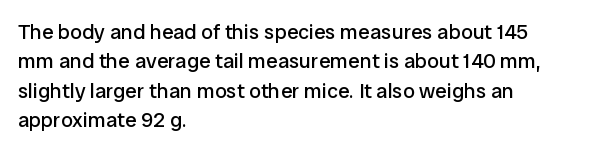
A clean baseline with only descenders dipping below it. If you drew a line through each stem, it would be perfectly vertical. Honestly, the row spacing looks completely unremarkable. Is this a heavy cut? Hardly; it is regular or lighter.
